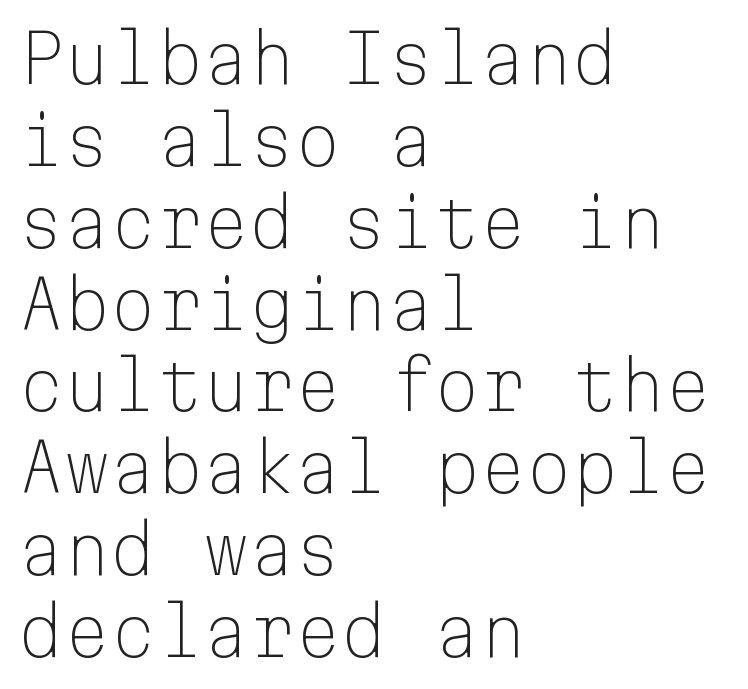
Q: Is the text bold? A: No.
Q: Is the text italic (slanted)? A: No, it is upright.
Q: Is the typeface a serif or a sans-serif typeface? A: Sans-serif.
Q: Is the text underlined? A: No.
Q: How is the paragraph aligned? A: Left-aligned.
Q: Is the spacing between letters normal or unusually wide? A: Normal.
Q: Width (condensed, normal, or wide)? A: Normal.
Q: Stroke contrast? A: Low.
Q: x-height? A: Medium.
Q: Monospaced? A: Yes.
